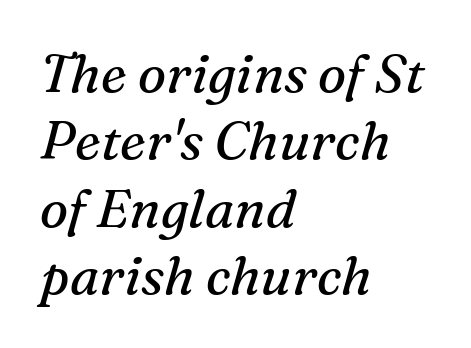
{"serif": "yes", "italic": "yes", "lean": "right", "slant_degrees": 16, "bold": "no", "weight": "regular", "width": "normal", "stroke_contrast": "medium", "x_height": "medium", "monospaced": "no", "underline": "no", "align": "left", "line_spacing": "normal", "line_spacing_ratio": 1.27, "letter_spacing": "normal", "letter_spacing_em": 0.0, "glyph_px": 53}
